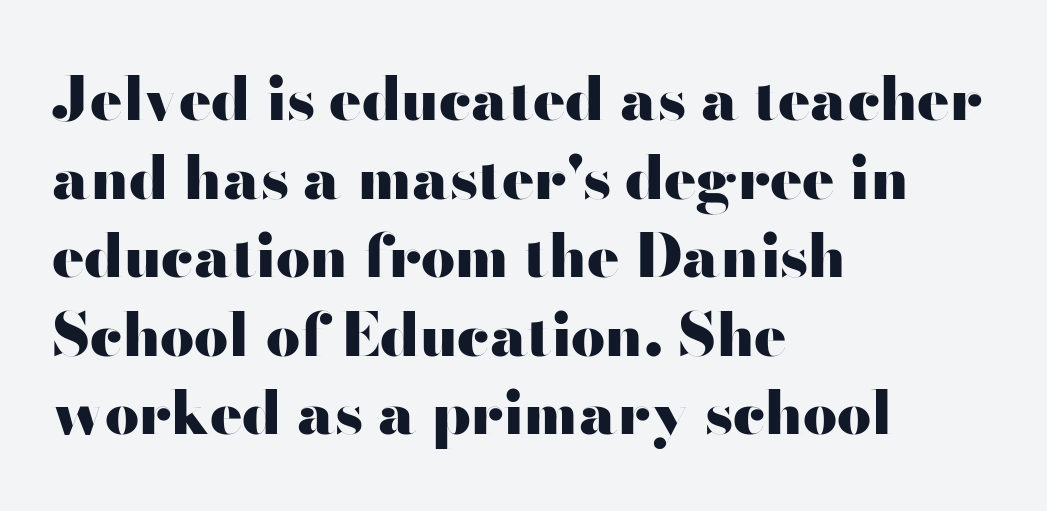
The face used here is a sans, in the tradition of grotesques and geometrics. This rendering features lettering with no underline. Style check: upright. Summary of vertical rhythm: regular, with standard interline spacing. The glyphs have the mass of a bold cut.
